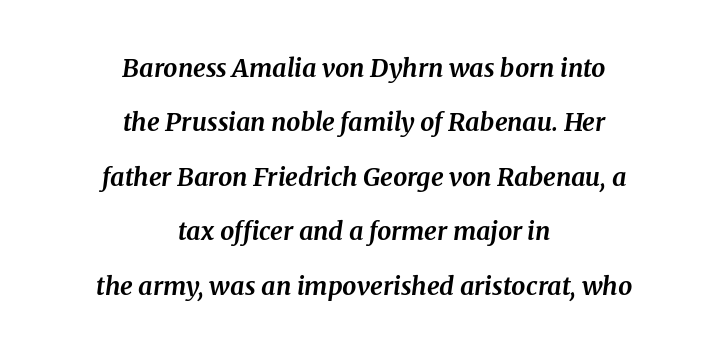
Q: Is the text bold? A: Yes.
Q: Is the text italic (slanted)? A: Yes, it leans right by about 8 degrees.
Q: Is the text underlined? A: No.
Q: How is the paragraph aligned? A: Centered.
Q: Is the spacing between letters normal or unusually wide? A: Normal.
Q: Is the spacing between lines tight, normal or loose? A: Loose.
